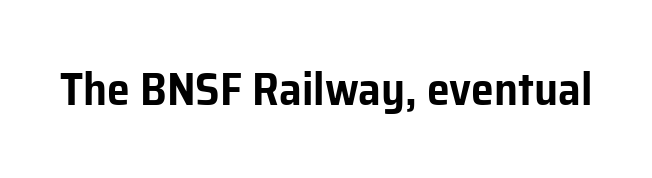
{"serif": "no", "italic": "no", "width": "normal", "stroke_contrast": "low", "x_height": "medium", "monospaced": "no", "underline": "no", "letter_spacing": "normal", "letter_spacing_em": 0.0, "glyph_px": 46}
